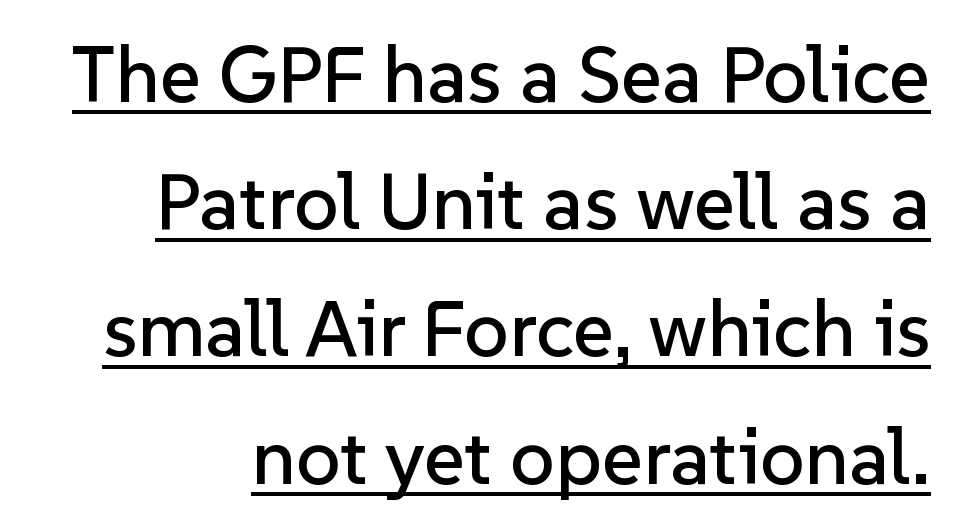
{"serif": "no", "italic": "no", "width": "normal", "stroke_contrast": "low", "x_height": "medium", "monospaced": "no", "underline": "yes", "line_spacing": "normal", "line_spacing_ratio": 1.61, "letter_spacing": "normal", "letter_spacing_em": 0.0, "glyph_px": 79}
